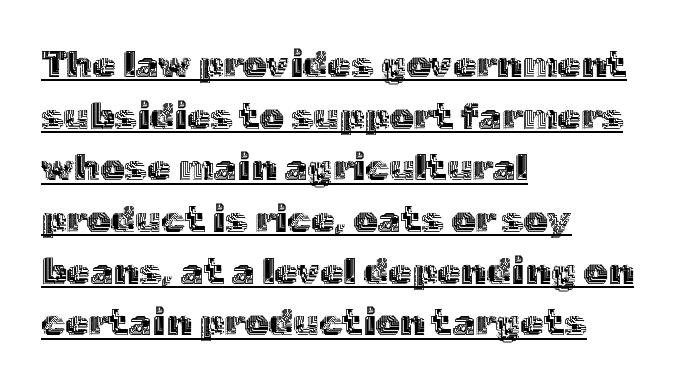
The image shows 38 px text type, upright; set left-aligned, normal line spacing (1.36x), normal letter spacing, underlined; a medium x-height.
